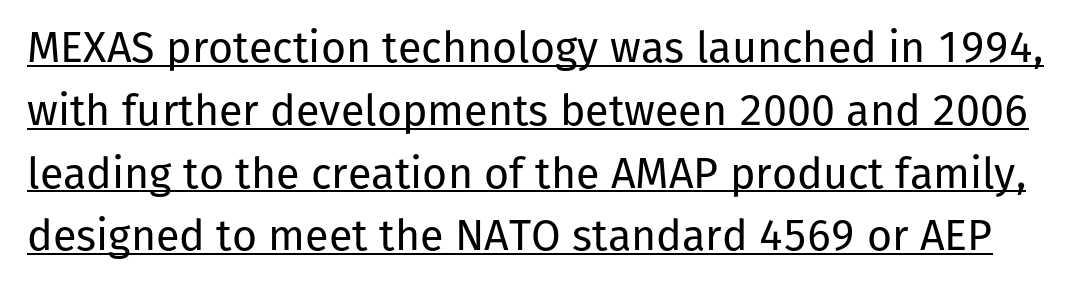
Nobody touched the tracking dial on this one. Note the varied advance widths — an 'i' is clearly narrower than an 'm'. Observe the absence of serifs on each vertical stroke in this sample. In terms of posture, this sample is upright. Leading: standard. The letters look calm and open, with moderate or lighter stems.
